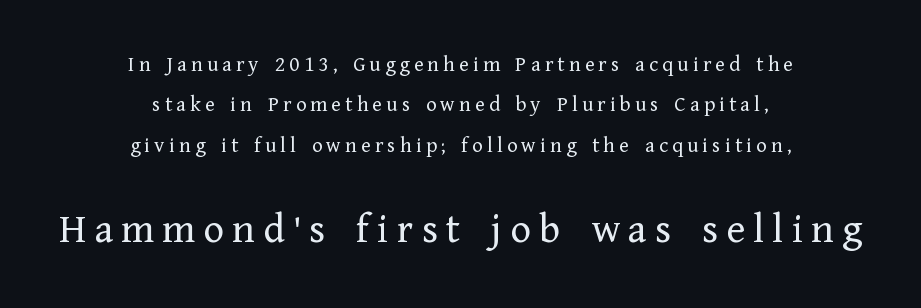
Leftover space on each line is divided equally before and after the words. Note the varied advance widths — an 'i' is clearly narrower than an 'm'. The characters display serif detailing at their extremities. Top chunk: small. Bottom chunk: large. Nope, not italic — everything's standing straight.
